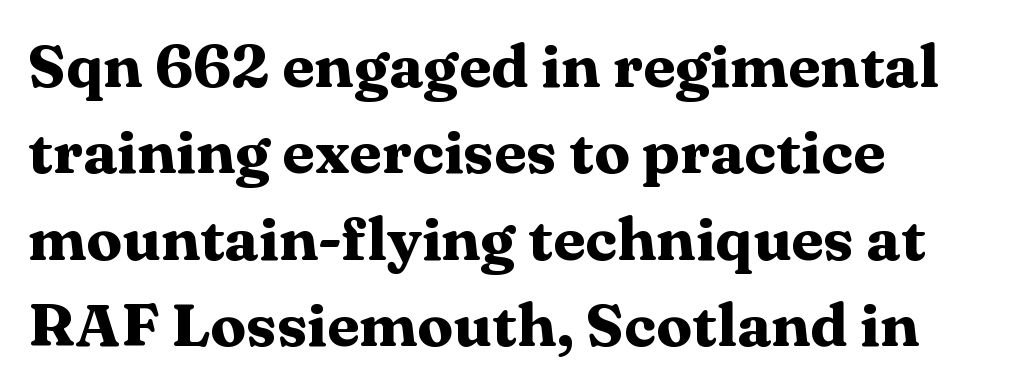
Q: Is the text bold? A: Yes.
Q: Is the text italic (slanted)? A: No, it is upright.
Q: Is the typeface a serif or a sans-serif typeface? A: Serif.
Q: Is the text underlined? A: No.
Q: How is the paragraph aligned? A: Left-aligned.
Q: Is the spacing between letters normal or unusually wide? A: Normal.
Q: Is the spacing between lines tight, normal or loose? A: Normal.
Q: Width (condensed, normal, or wide)? A: Wide.
Q: Stroke contrast? A: Medium.
Q: x-height? A: Medium.
Q: Monospaced? A: No.
